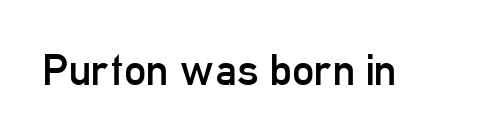
{"serif": "no", "italic": "no", "bold": "no", "weight": "regular", "width": "condensed", "stroke_contrast": "low", "x_height": "medium", "monospaced": "no", "underline": "no", "letter_spacing": "normal", "letter_spacing_em": 0.0, "glyph_px": 44}
